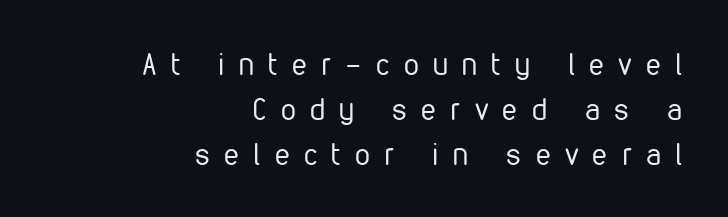
{"serif": "no", "italic": "no", "bold": "no", "weight": "regular", "width": "condensed", "stroke_contrast": "low", "x_height": "medium", "monospaced": "no", "underline": "no", "align": "right", "line_spacing": "normal", "line_spacing_ratio": 1.5, "letter_spacing": "wide", "letter_spacing_em": 0.48, "glyph_px": 30}
